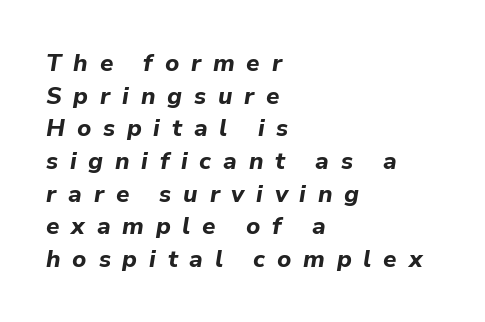
Q: Is the text bold? A: Yes.
Q: Is the text italic (slanted)? A: Yes, it leans right by about 9 degrees.
Q: Is the text underlined? A: No.
Q: How is the paragraph aligned? A: Left-aligned.
Q: Is the spacing between letters normal or unusually wide? A: Unusually wide.
Q: Is the spacing between lines tight, normal or loose? A: Normal.
